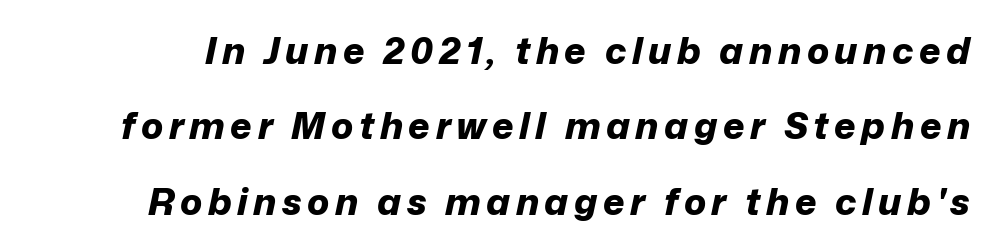
{"italic": "yes", "lean": "right", "slant_degrees": 12, "bold": "yes", "weight": "bold", "width": "normal", "stroke_contrast": "low", "x_height": "medium", "monospaced": "no", "underline": "no", "line_spacing": "loose", "line_spacing_ratio": 2.04, "glyph_px": 37}
